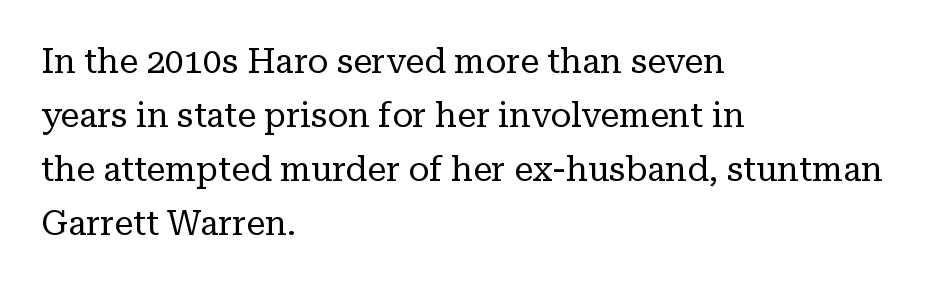
{"serif": "yes", "italic": "no", "bold": "no", "weight": "regular", "width": "normal", "stroke_contrast": "low", "x_height": "medium", "monospaced": "no", "underline": "no", "align": "left", "line_spacing": "normal", "line_spacing_ratio": 1.59, "letter_spacing": "normal", "letter_spacing_em": 0.0, "glyph_px": 34}
